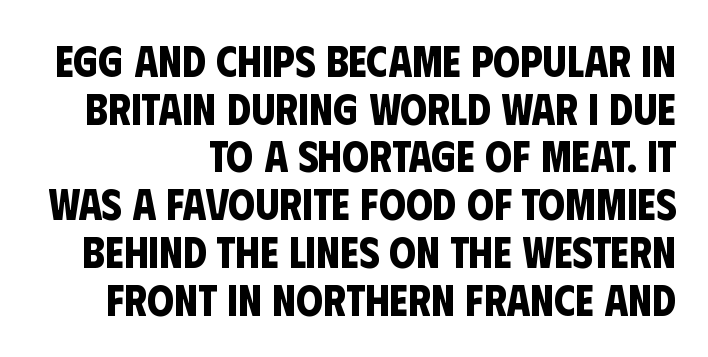
Any mark beneath the type? The region is blank. The passage shown stacks its lines with hardly any gap. Is this a sans? Yes — the strokes have no serifs. Typeset ragged left — the right edge is the straight one. Does extra space separate the letters? No, they use regular spacing.
